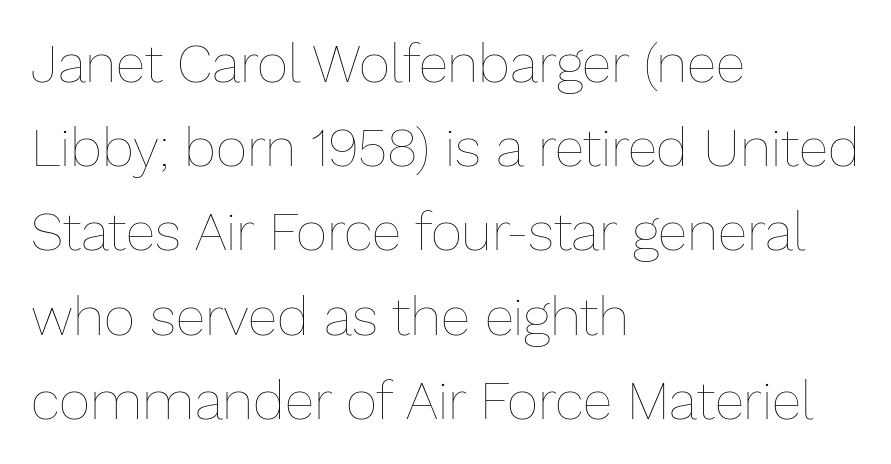
The image shows 54 px thin type, upright; set left-aligned, normal line spacing (1.56x), normal letter spacing, not underlined; low stroke contrast and a medium x-height.
